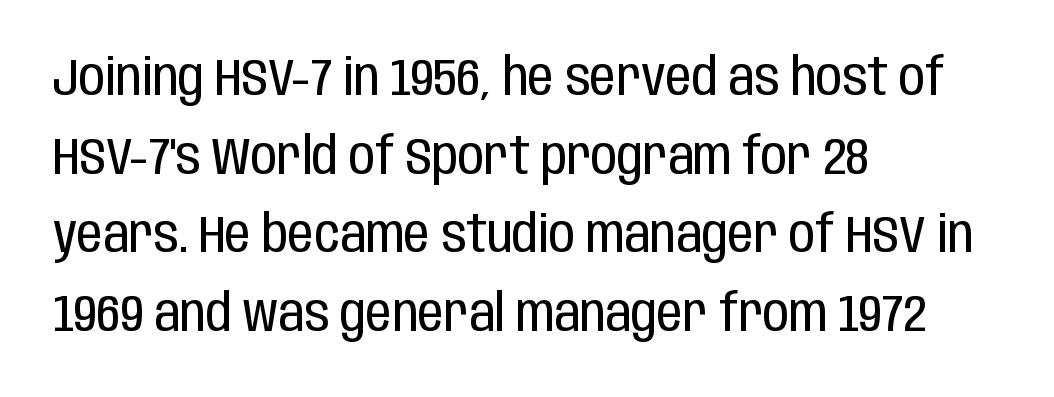
{"serif": "no", "italic": "no", "bold": "no", "weight": "regular", "width": "condensed", "stroke_contrast": "low", "x_height": "large", "monospaced": "no", "underline": "no", "align": "left", "line_spacing": "normal", "line_spacing_ratio": 1.51, "letter_spacing": "normal", "letter_spacing_em": 0.0, "glyph_px": 52}
